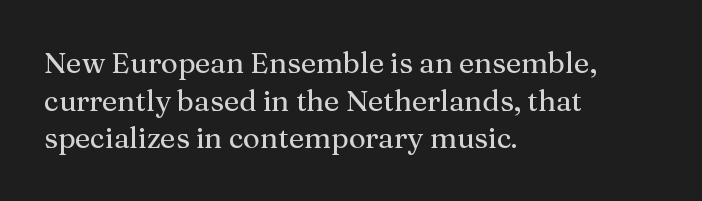
Q: Is the text italic (slanted)? A: No, it is upright.
Q: Is the typeface a serif or a sans-serif typeface? A: Serif.
Q: Is the text underlined? A: No.
Q: How is the paragraph aligned? A: Left-aligned.
Q: Is the spacing between letters normal or unusually wide? A: Normal.
Q: Is the spacing between lines tight, normal or loose? A: Normal.
Q: Width (condensed, normal, or wide)? A: Normal.
Q: Stroke contrast? A: Medium.
Q: x-height? A: Medium.
Q: Monospaced? A: No.
